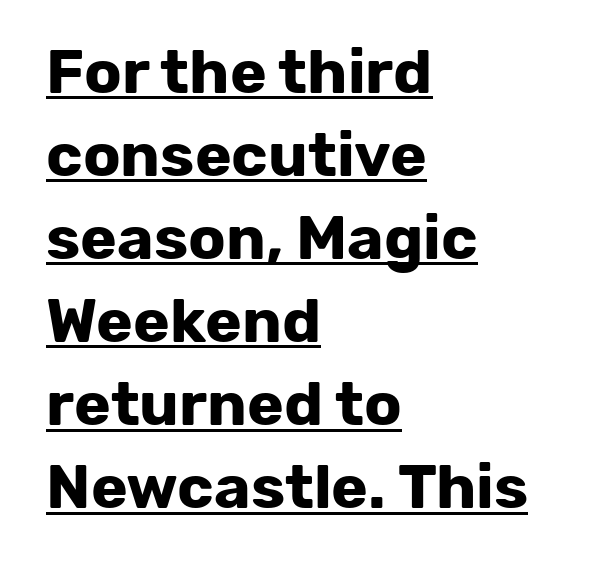
Q: Is the text bold? A: Yes.
Q: Is the text italic (slanted)? A: No, it is upright.
Q: Is the typeface a serif or a sans-serif typeface? A: Sans-serif.
Q: Is the text underlined? A: Yes.
Q: How is the paragraph aligned? A: Left-aligned.
Q: Is the spacing between letters normal or unusually wide? A: Normal.
Q: Is the spacing between lines tight, normal or loose? A: Normal.
Q: Width (condensed, normal, or wide)? A: Normal.
Q: Stroke contrast? A: Low.
Q: x-height? A: Medium.
Q: Monospaced? A: No.
